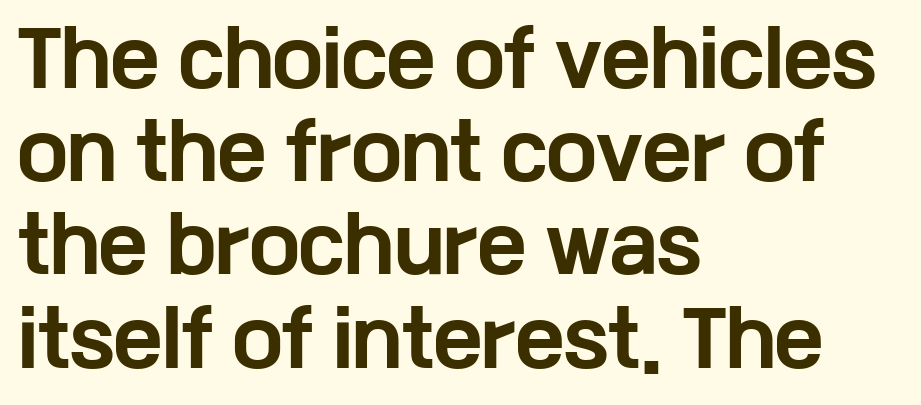
Q: Is the text bold? A: Yes.
Q: Is the text italic (slanted)? A: No, it is upright.
Q: Is the typeface a serif or a sans-serif typeface? A: Sans-serif.
Q: Is the text underlined? A: No.
Q: How is the paragraph aligned? A: Left-aligned.
Q: Is the spacing between letters normal or unusually wide? A: Normal.
Q: Is the spacing between lines tight, normal or loose? A: Normal.
Q: Width (condensed, normal, or wide)? A: Wide.
Q: Stroke contrast? A: Low.
Q: x-height? A: Medium.
Q: Monospaced? A: No.
